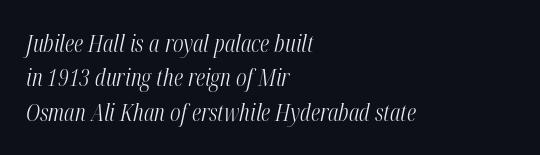
A light-to-regular cut is what we see here. Look at the tracking — it's just the regular setting, nothing added. Is there much room between lines? A standard amount, neither cramped nor airy. These lines were composed using italics.
